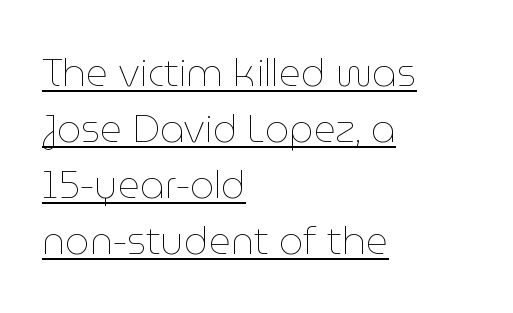
The image shows 38 px thin type, upright; set left-aligned, normal line spacing (1.47x), normal letter spacing, underlined; low stroke contrast and a medium x-height.
